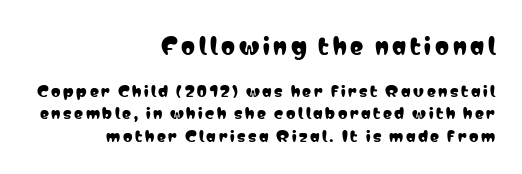
The image shows 22 px text type, upright; set right-aligned, normal line spacing (1.51x), not underlined; the first (top) block is 1.47x larger.
